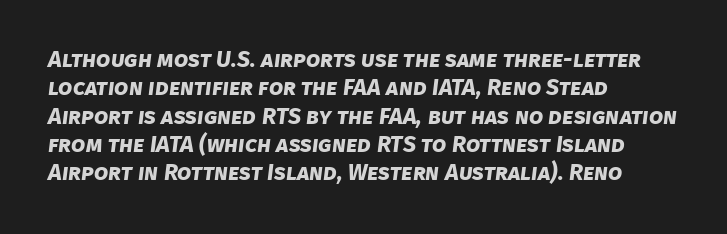
The image shows 23 px bold type; set left-aligned, line spacing 1.23x, normal letter spacing, not underlined.
